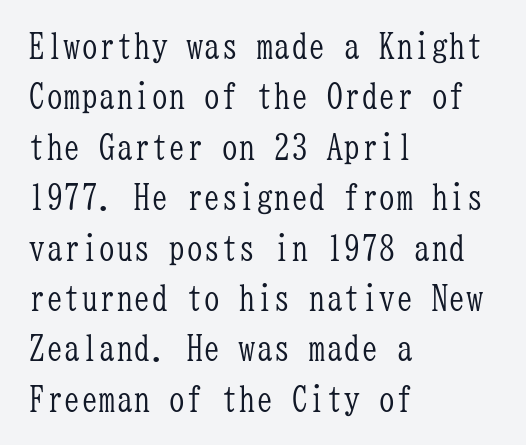
Are there feet on the stems? There are — it's a serif. The designer left line spacing at the default. Has an underline been added? It has not. In terms of letterspacing, this is plain default setting.
